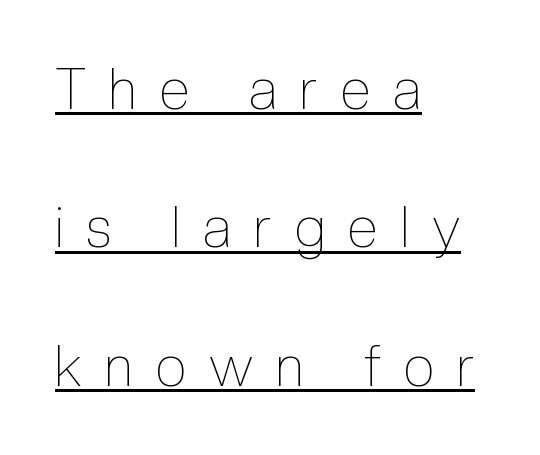
{"italic": "no", "bold": "no", "weight": "thin", "width": "condensed", "x_height": "medium", "monospaced": "no", "underline": "yes", "align": "left", "line_spacing": "loose", "line_spacing_ratio": 2.47, "letter_spacing": "wide", "letter_spacing_em": 0.41, "glyph_px": 56}
